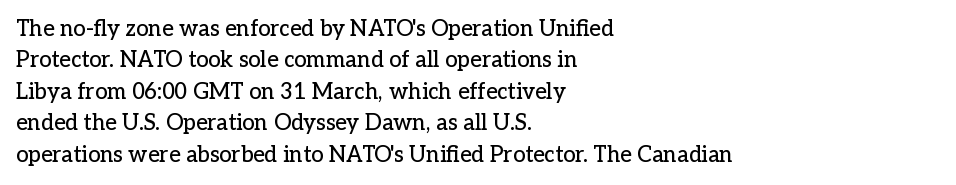
Q: Is the text italic (slanted)? A: No, it is upright.
Q: Is the text underlined? A: No.
Q: How is the paragraph aligned? A: Left-aligned.
Q: Is the spacing between letters normal or unusually wide? A: Normal.
Q: Is the spacing between lines tight, normal or loose? A: Normal.
